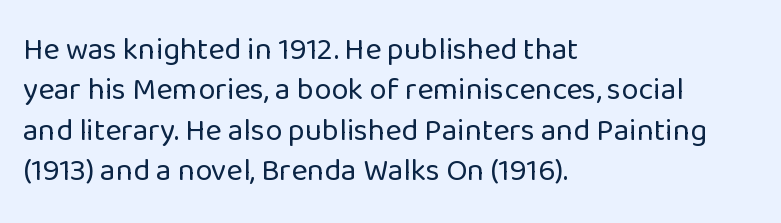
Q: Is the text bold? A: No.
Q: Is the text italic (slanted)? A: No, it is upright.
Q: Is the typeface a serif or a sans-serif typeface? A: Sans-serif.
Q: Is the text underlined? A: No.
Q: How is the paragraph aligned? A: Left-aligned.
Q: Is the spacing between letters normal or unusually wide? A: Normal.
Q: Is the spacing between lines tight, normal or loose? A: Normal.
Q: Width (condensed, normal, or wide)? A: Normal.
Q: Stroke contrast? A: Low.
Q: x-height? A: Medium.
Q: Monospaced? A: No.
